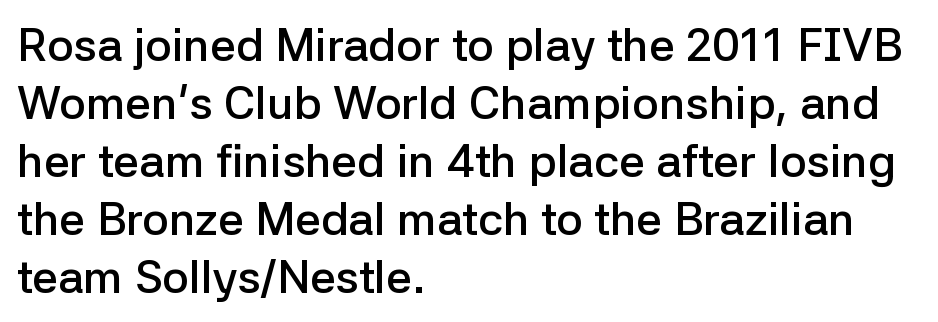
Q: Is the text bold? A: Semi-bold.
Q: Is the text italic (slanted)? A: No, it is upright.
Q: Is the typeface a serif or a sans-serif typeface? A: Sans-serif.
Q: Is the text underlined? A: No.
Q: How is the paragraph aligned? A: Left-aligned.
Q: Is the spacing between letters normal or unusually wide? A: Normal.
Q: Is the spacing between lines tight, normal or loose? A: Normal.
Q: Width (condensed, normal, or wide)? A: Normal.
Q: Stroke contrast? A: Low.
Q: x-height? A: Medium.
Q: Monospaced? A: No.
